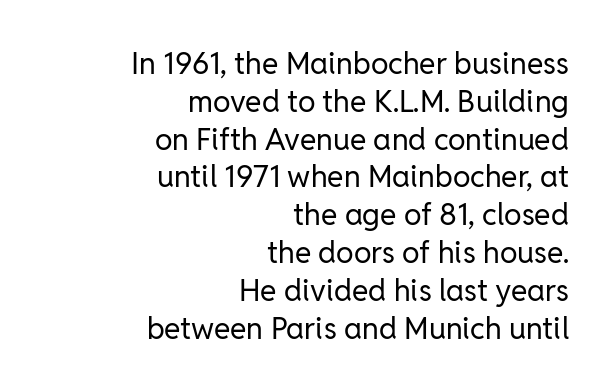
Q: Is the text bold? A: No.
Q: Is the text italic (slanted)? A: No, it is upright.
Q: Is the typeface a serif or a sans-serif typeface? A: Sans-serif.
Q: Is the text underlined? A: No.
Q: How is the paragraph aligned? A: Right-aligned.
Q: Is the spacing between letters normal or unusually wide? A: Normal.
Q: Is the spacing between lines tight, normal or loose? A: Normal.
Q: Width (condensed, normal, or wide)? A: Normal.
Q: Stroke contrast? A: Low.
Q: x-height? A: Medium.
Q: Monospaced? A: No.
